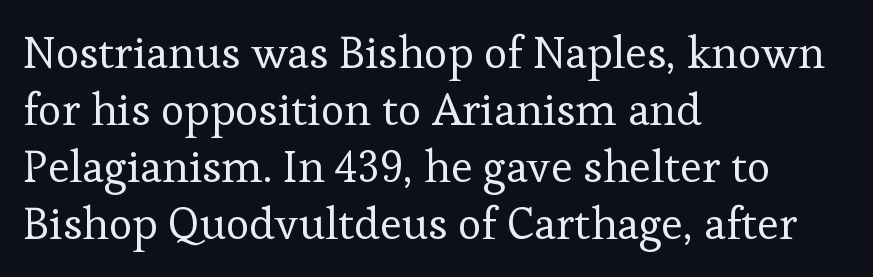
The image shows 45 px regular-weight serif type, upright; set left-aligned, normal line spacing (1.27x), normal letter spacing, not underlined; low stroke contrast and a medium x-height.
